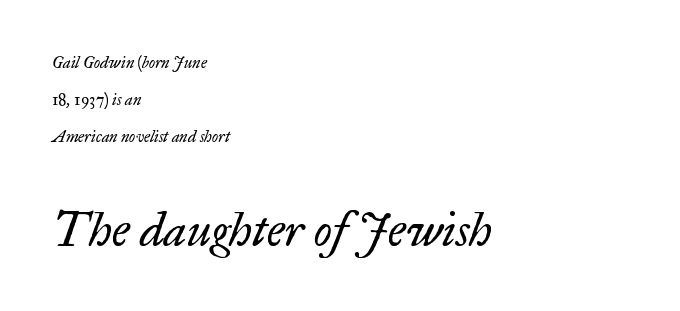
The rendering keeps characters at their native spacing. The glyphs are unaccompanied by any horizontal stroke below them. The font's italic variant was chosen for this text. Quick note: interline space is abundant. Looks like regular typesetting: each glyph gets only the width it needs.
